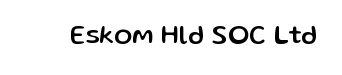
{"italic": "no", "underline": "no", "letter_spacing": "normal", "letter_spacing_em": 0.0, "glyph_px": 27}
